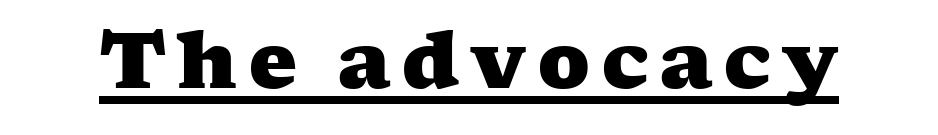
Q: Is the text bold? A: Yes.
Q: Is the typeface a serif or a sans-serif typeface? A: Serif.
Q: Is the text underlined? A: Yes.
Q: Width (condensed, normal, or wide)? A: Wide.
Q: Stroke contrast? A: Medium.
Q: x-height? A: Medium.
Q: Monospaced? A: No.
